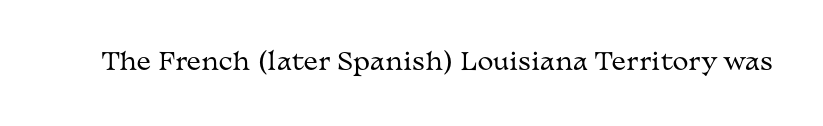
{"italic": "no", "bold": "no", "underline": "no", "letter_spacing": "normal", "letter_spacing_em": 0.0, "glyph_px": 24}
